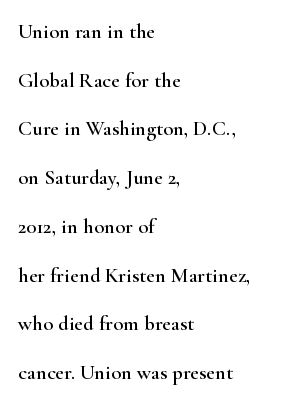
The horizontal fit of the characters is conventional and even. Whoever set this chose breathing room over compactness in the vertical rhythm. The gap between lines stays unmarked. Characters remain perfectly vertical along every line. Which margin do the lines hug? The left one — the right edge is uneven.
